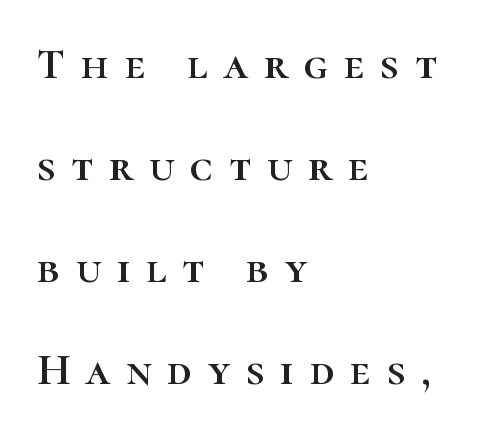
Q: Is the text italic (slanted)? A: No, it is upright.
Q: Is the text underlined? A: No.
Q: How is the paragraph aligned? A: Left-aligned.
Q: Is the spacing between letters normal or unusually wide? A: Unusually wide.
Q: Is the spacing between lines tight, normal or loose? A: Loose.
Q: Width (condensed, normal, or wide)? A: Normal.
Q: Stroke contrast? A: High.
Q: x-height? A: Medium.
Q: Monospaced? A: No.
